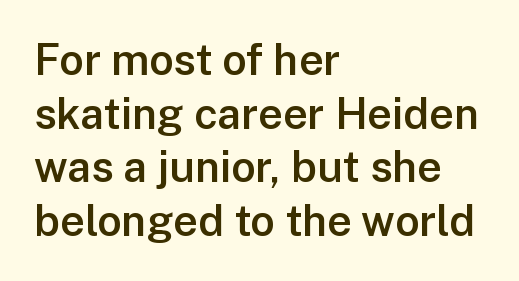
Q: Is the text bold? A: Semi-bold.
Q: Is the text italic (slanted)? A: No, it is upright.
Q: Is the typeface a serif or a sans-serif typeface? A: Sans-serif.
Q: Is the text underlined? A: No.
Q: How is the paragraph aligned? A: Left-aligned.
Q: Is the spacing between letters normal or unusually wide? A: Normal.
Q: Is the spacing between lines tight, normal or loose? A: Normal.
Q: Width (condensed, normal, or wide)? A: Normal.
Q: Stroke contrast? A: Low.
Q: x-height? A: Medium.
Q: Monospaced? A: No.
